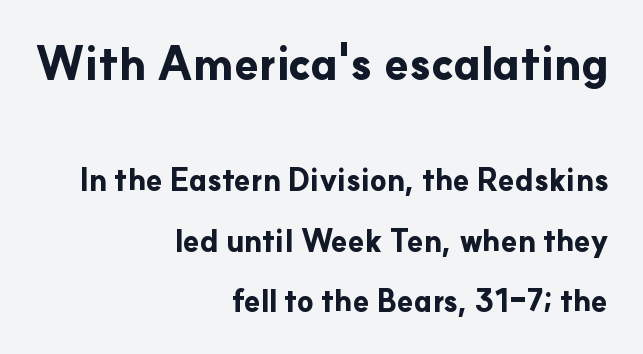
The paragraph has a hard right edge and a soft left edge. The emphasis by scale lands on block number one, above. These lines are rendered in a variable-pitch font. To sum up the face: it is a sans, with no serifs.
